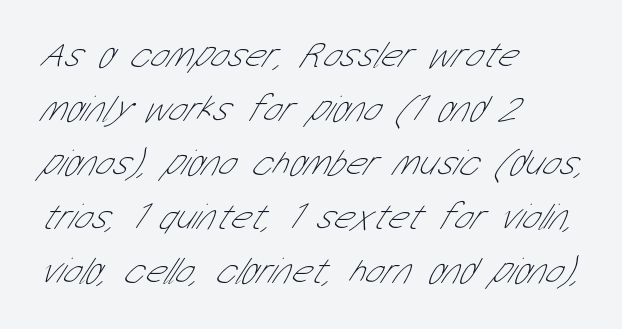
There is no visible air inserted between adjacent glyphs. The baseline area is clear. Is this a sans? Yes — the strokes have no serifs. The setting favours the left margin, as ordinary paragraphs usually do.
